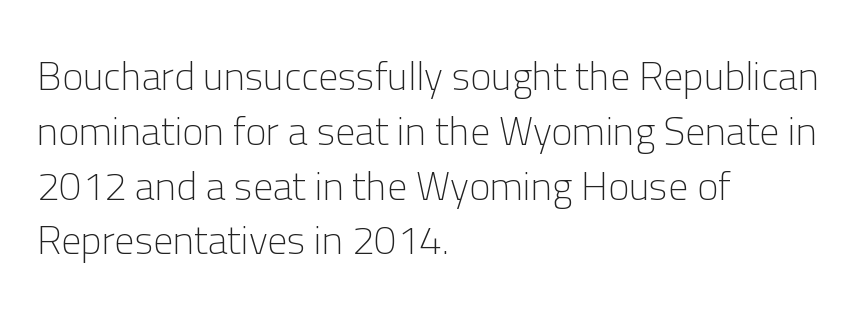
Q: Is the text bold? A: No.
Q: Is the text italic (slanted)? A: No, it is upright.
Q: Is the typeface a serif or a sans-serif typeface? A: Sans-serif.
Q: Is the text underlined? A: No.
Q: How is the paragraph aligned? A: Left-aligned.
Q: Is the spacing between letters normal or unusually wide? A: Normal.
Q: Is the spacing between lines tight, normal or loose? A: Normal.
Q: Width (condensed, normal, or wide)? A: Normal.
Q: Stroke contrast? A: Low.
Q: x-height? A: Medium.
Q: Monospaced? A: No.
